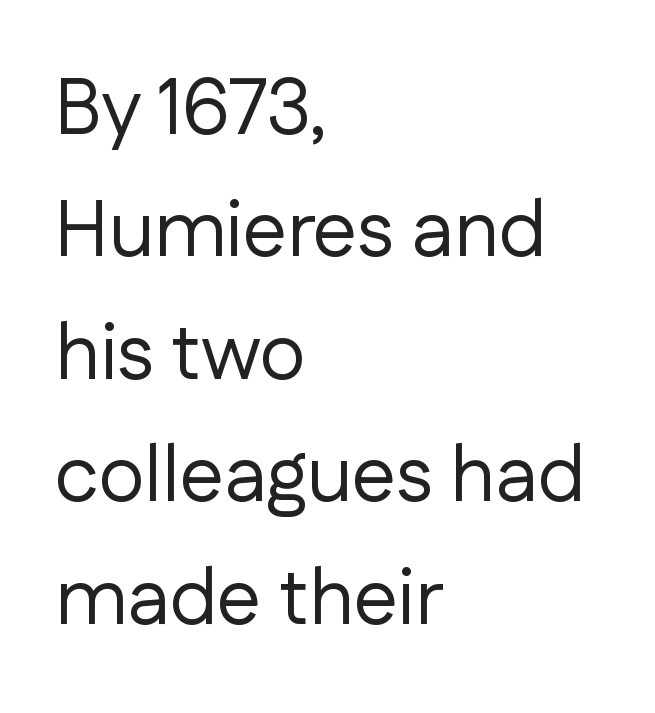
Q: Is the text bold? A: No.
Q: Is the text italic (slanted)? A: No, it is upright.
Q: Is the typeface a serif or a sans-serif typeface? A: Sans-serif.
Q: Is the text underlined? A: No.
Q: How is the paragraph aligned? A: Left-aligned.
Q: Is the spacing between letters normal or unusually wide? A: Normal.
Q: Is the spacing between lines tight, normal or loose? A: Normal.
Q: Width (condensed, normal, or wide)? A: Normal.
Q: Stroke contrast? A: Low.
Q: x-height? A: Medium.
Q: Monospaced? A: No.
